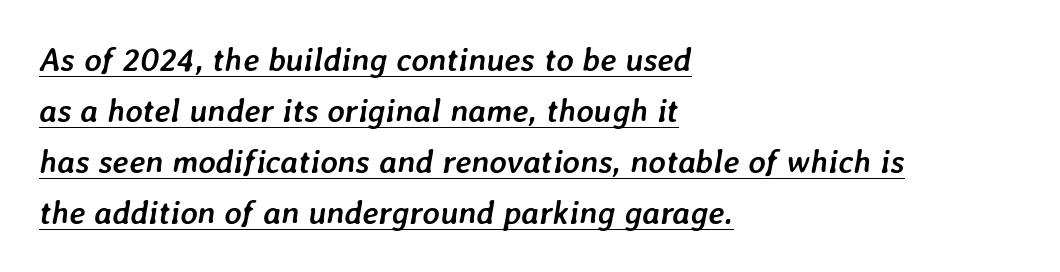
Q: Is the text bold? A: Yes.
Q: Is the text italic (slanted)? A: Yes, it leans right by about 7 degrees.
Q: Is the text underlined? A: Yes.
Q: How is the paragraph aligned? A: Left-aligned.
Q: Is the spacing between letters normal or unusually wide? A: Normal.
Q: Is the spacing between lines tight, normal or loose? A: Normal.
Q: Width (condensed, normal, or wide)? A: Normal.
Q: Stroke contrast? A: Low.
Q: x-height? A: Medium.
Q: Monospaced? A: No.
